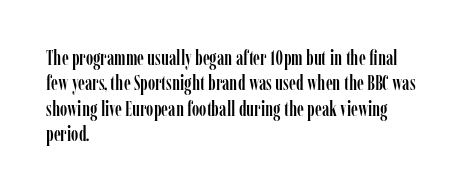
The image shows 20 px text type, upright; set left-aligned, normal line spacing (1.27x), normal letter spacing, not underlined.
